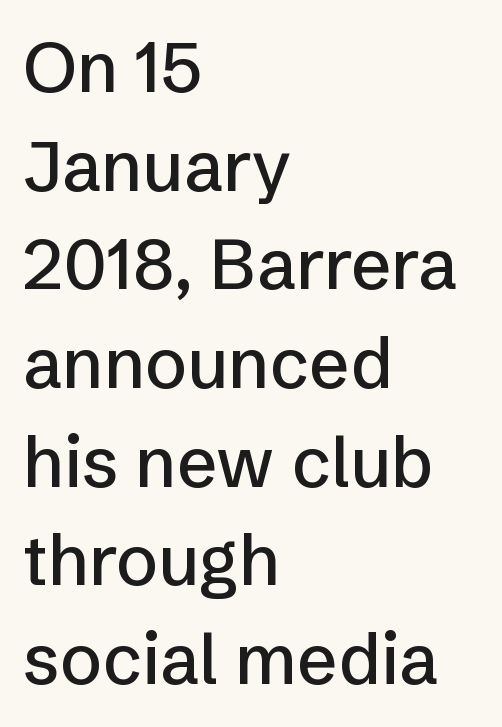
Q: Is the text italic (slanted)? A: No, it is upright.
Q: Is the typeface a serif or a sans-serif typeface? A: Sans-serif.
Q: Is the text underlined? A: No.
Q: How is the paragraph aligned? A: Left-aligned.
Q: Is the spacing between letters normal or unusually wide? A: Normal.
Q: Is the spacing between lines tight, normal or loose? A: Normal.
Q: Width (condensed, normal, or wide)? A: Normal.
Q: Stroke contrast? A: Low.
Q: x-height? A: Medium.
Q: Monospaced? A: No.
